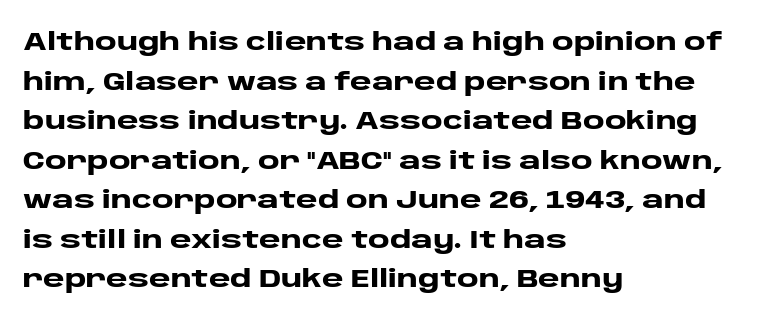
Line spacing here is normal. Words float on clear page, feet unadorned. Each glyph is drawn with heavy, bold strokes. There is no visible air inserted between adjacent glyphs. These lines are set flush left with a ragged right edge. This is roman type, the default non-slanted kind.
